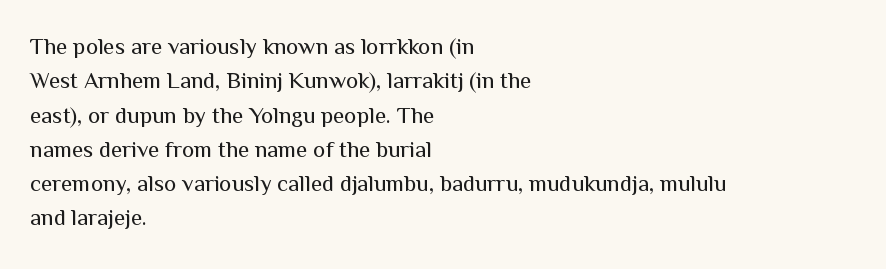
Q: Is the text bold? A: No.
Q: Is the text italic (slanted)? A: No, it is upright.
Q: Is the text underlined? A: No.
Q: How is the paragraph aligned? A: Left-aligned.
Q: Is the spacing between letters normal or unusually wide? A: Normal.
Q: Is the spacing between lines tight, normal or loose? A: Normal.
